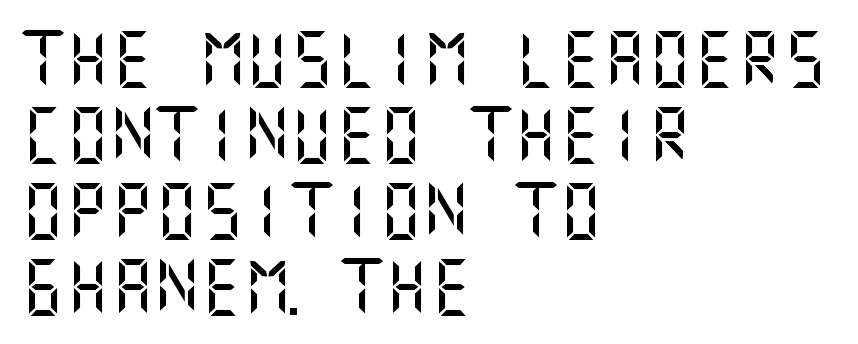
Which margin do the lines hug? The left one — the right edge is uneven. The font's upright variant was chosen for this text. Glance below the letters and you will spot only blank space. Observe the ordinary spacing: letters are neighbours, not strangers. Notice how descenders clear the ascenders below comfortably — that's standard leading. To sum up the face: it is a sans, with no serifs.
